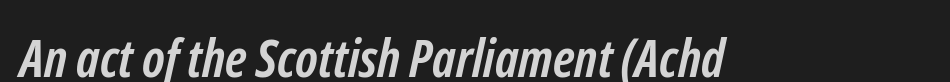
{"serif": "no", "bold": "yes", "weight": "semibold", "width": "condensed", "stroke_contrast": "low", "x_height": "medium", "monospaced": "no", "underline": "no", "letter_spacing": "normal", "letter_spacing_em": 0.0, "glyph_px": 53}
